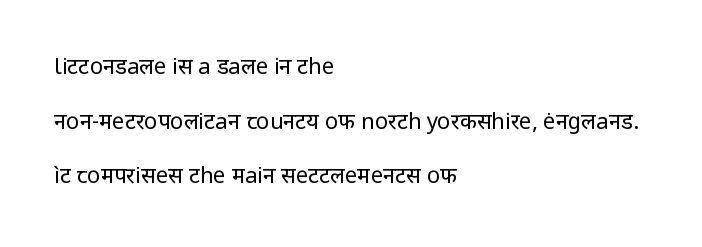
{"italic": "no", "bold": "no", "underline": "no", "align": "left", "line_spacing": "loose", "line_spacing_ratio": 2.48, "letter_spacing": "normal", "letter_spacing_em": 0.0, "glyph_px": 22}
